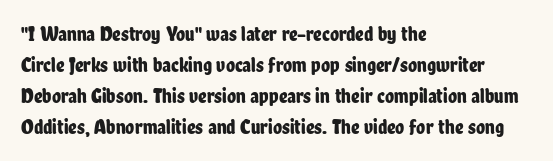
The image shows 21 px text type, upright; set left-aligned, normal line spacing (1.48x), normal letter spacing, not underlined.
